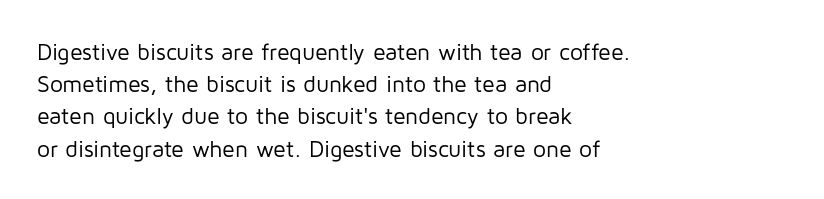
The image shows 23 px text type, upright; set left-aligned, normal line spacing (1.4x), normal letter spacing, not underlined.
